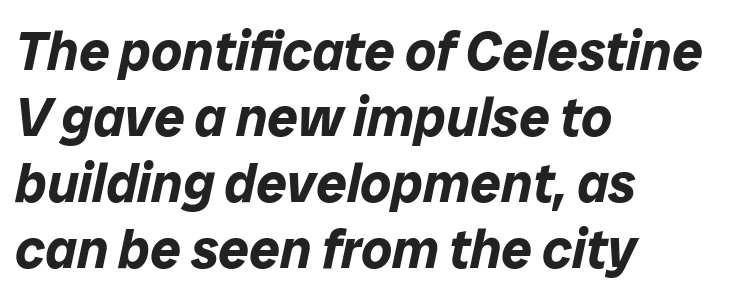
Q: Is the text bold? A: Yes.
Q: Is the text italic (slanted)? A: Yes, it leans right by about 12 degrees.
Q: Is the text underlined? A: No.
Q: How is the paragraph aligned? A: Left-aligned.
Q: Is the spacing between letters normal or unusually wide? A: Normal.
Q: Width (condensed, normal, or wide)? A: Normal.
Q: Stroke contrast? A: Low.
Q: x-height? A: Medium.
Q: Monospaced? A: No.
